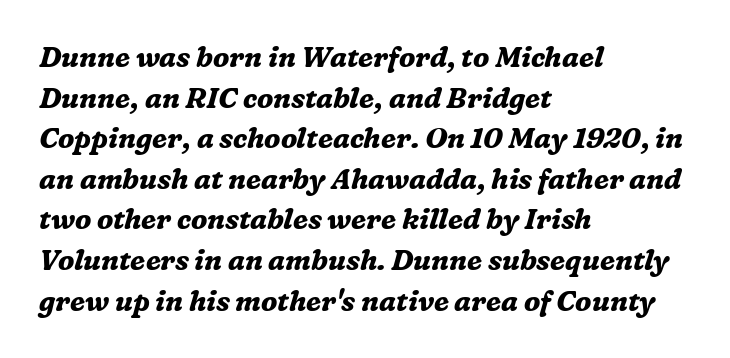
The zone under the glyphs is completely vacant. Line starts are locked; line ends wander. These lines are composed in type with serifs. Notice how the stems are inclined rather than vertical — that's the hallmark of italics. Varying glyph widths throughout — classic text-font behaviour.
